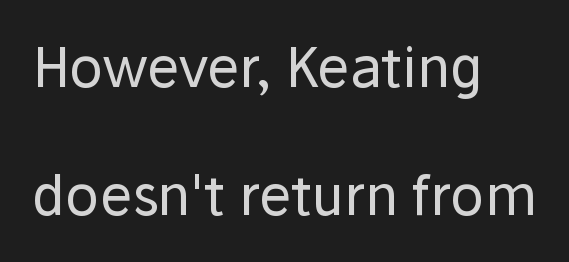
The image shows 55 px regular-weight sans-serif type, upright; set left-aligned, loose line spacing (2.33x), normal letter spacing, not underlined; low stroke contrast and a medium x-height.
